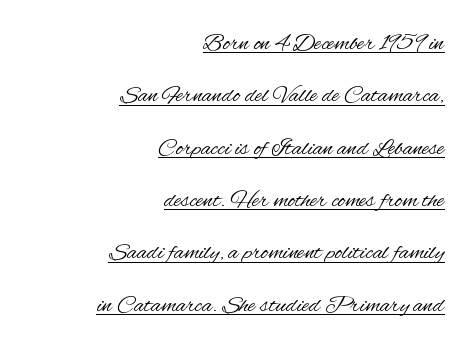
Q: Is the text bold? A: No.
Q: Is the text italic (slanted)? A: Yes.
Q: Is the text underlined? A: Yes.
Q: How is the paragraph aligned? A: Right-aligned.
Q: Is the spacing between letters normal or unusually wide? A: Normal.
Q: Is the spacing between lines tight, normal or loose? A: Loose.
